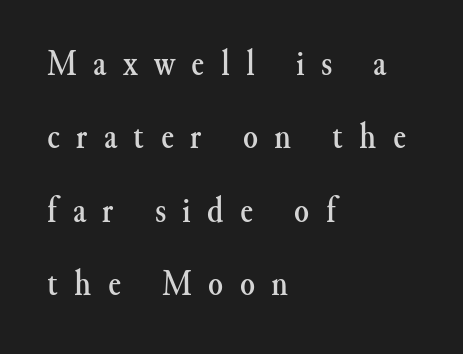
This sample uses expanded letter spacing, leaving extra air between glyphs. Unmarked baselines from the first word to the last. Notice the wide empty band between every row — that's loose leading. The face used here is seriffed, in the tradition of book romans. Notice how the passage keeps a crisp vertical edge on the left only.
